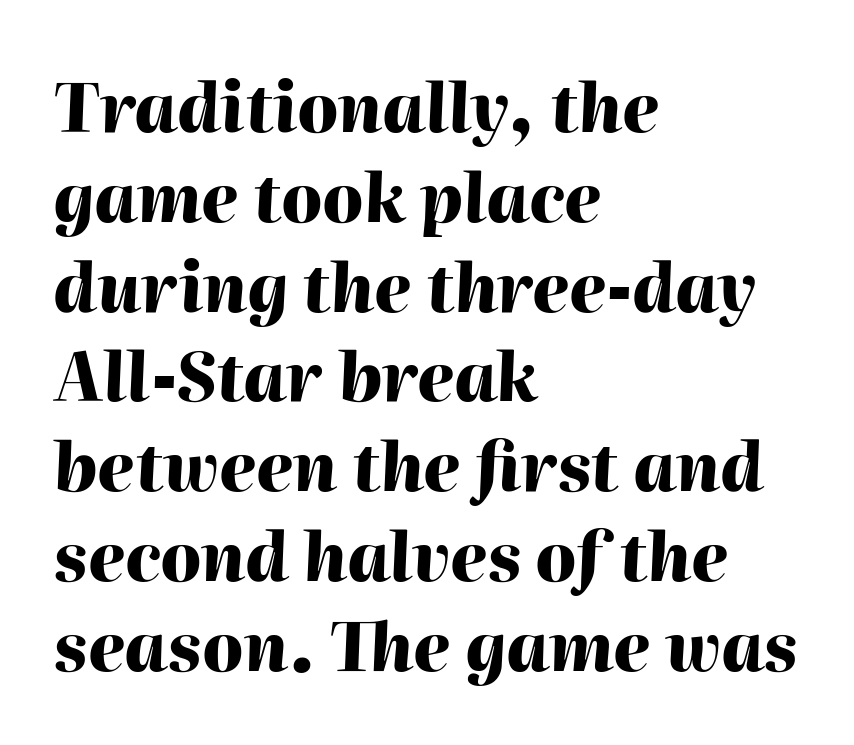
The typography opts for an oblique posture over an upright one. How would I describe the line gaps? Plain and ordinary. Plain, unruled lines of type. Is the letter spacing exaggerated? No — it looks like the ordinary default. The passage shown is emphatically bold. The passage shown is typed in a proportional face where columns would drift.
